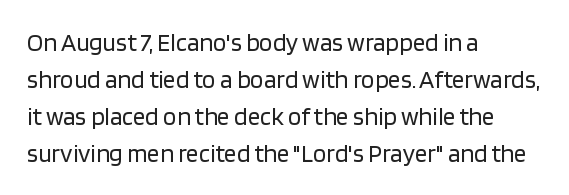
The image shows 25 px text type, upright; set left-aligned, normal line spacing (1.48x), normal letter spacing, not underlined.
